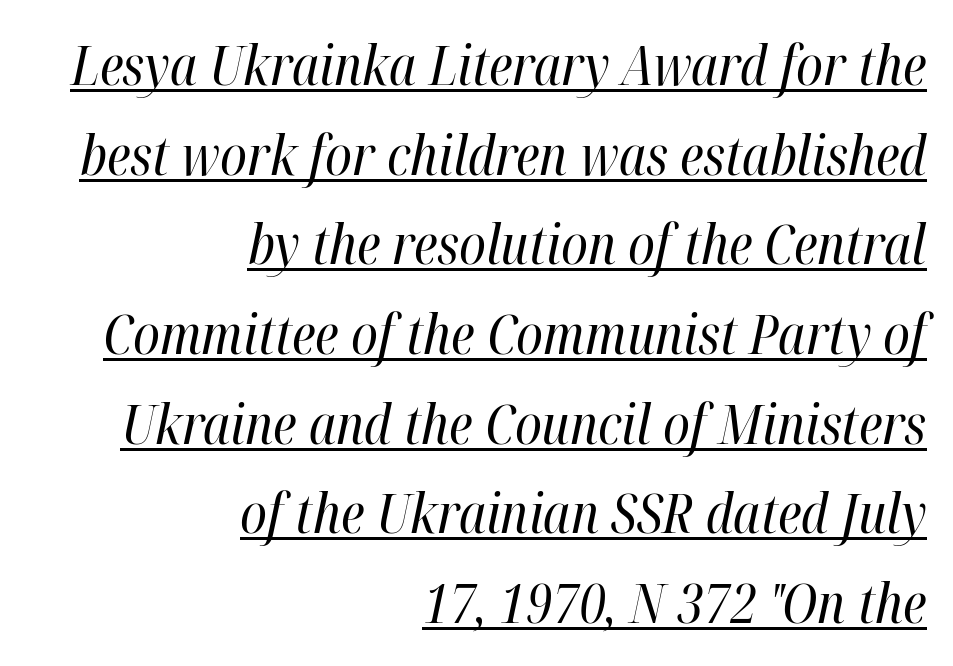
{"italic": "yes", "lean": "right", "slant_degrees": 12, "bold": "no", "weight": "regular", "width": "condensed", "stroke_contrast": "high", "x_height": "medium", "monospaced": "no", "underline": "yes", "align": "right", "line_spacing": "normal", "line_spacing_ratio": 1.66, "letter_spacing": "normal", "letter_spacing_em": 0.0, "glyph_px": 54}
